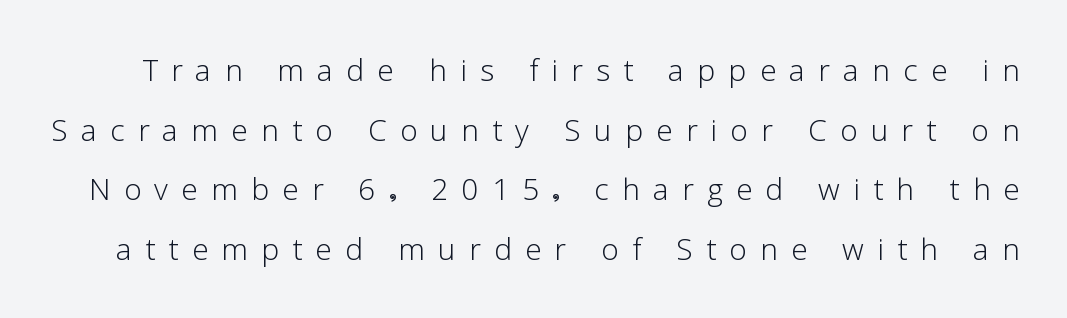
{"serif": "no", "italic": "no", "bold": "no", "weight": "light", "width": "normal", "stroke_contrast": "low", "x_height": "medium", "monospaced": "no", "underline": "no", "line_spacing": "normal", "line_spacing_ratio": 1.49, "letter_spacing": "wide", "letter_spacing_em": 0.33, "glyph_px": 40}
